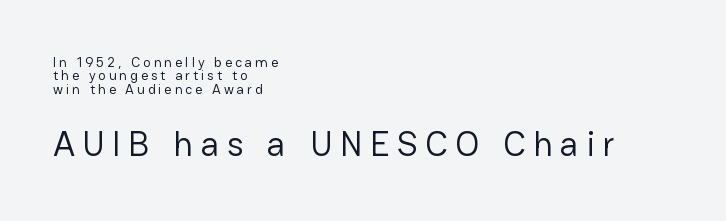
Q: Is the text bold? A: No.
Q: Is the text italic (slanted)? A: No, it is upright.
Q: Is the typeface a serif or a sans-serif typeface? A: Sans-serif.
Q: Is the text underlined? A: No.
Q: How is the paragraph aligned? A: Left-aligned.
Q: Is the spacing between letters normal or unusually wide? A: Unusually wide.
Q: Is the spacing between lines tight, normal or loose? A: Tight.
Q: Which block of text is set in a larger size, the first (top) or the second (bottom)? A: The second (bottom) one.
Q: Width (condensed, normal, or wide)? A: Normal.
Q: Stroke contrast? A: Low.
Q: x-height? A: Medium.
Q: Monospaced? A: No.
